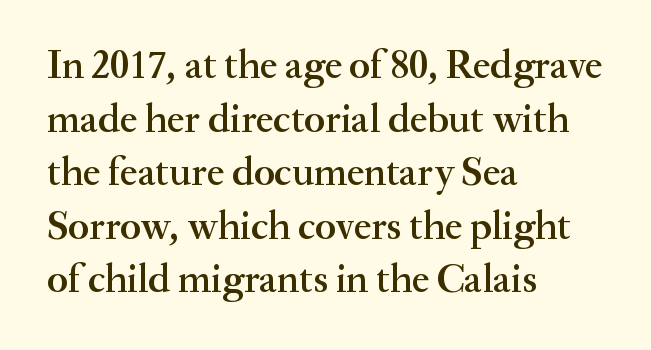
Letterform terminals end in serifs throughout the passage. I'd describe the lettering as semibold — firm but not a full bold. In CSS terms this would be text-align: left. Descenders are the only things crossing below the line. Posture: upright roman.
